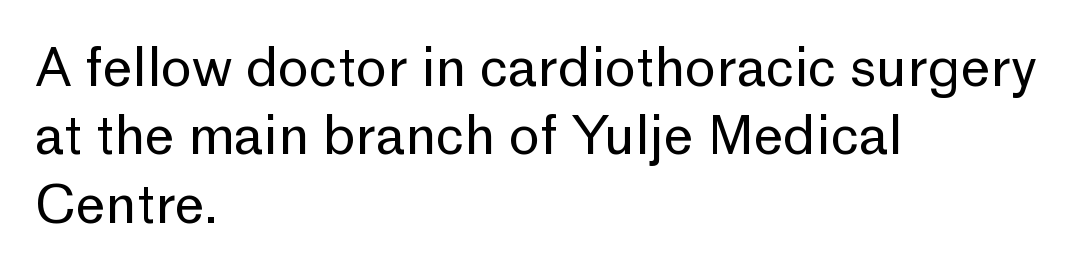
Unlike italic type, these characters show no tilt at all. Nope, no serifs anywhere on these letters. The space directly below the letters is spotless. Spacing verdict: proportional, widths tailored to each character.
